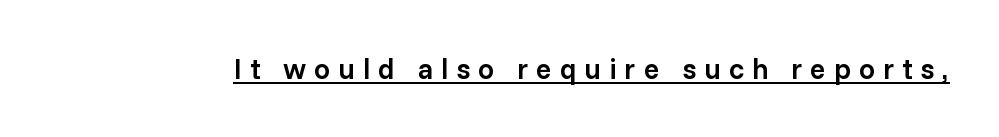
Q: Is the text bold? A: Semi-bold.
Q: Is the text italic (slanted)? A: No, it is upright.
Q: Is the typeface a serif or a sans-serif typeface? A: Sans-serif.
Q: Is the text underlined? A: Yes.
Q: Is the spacing between letters normal or unusually wide? A: Unusually wide.
Q: Width (condensed, normal, or wide)? A: Normal.
Q: Stroke contrast? A: Low.
Q: x-height? A: Medium.
Q: Monospaced? A: No.
